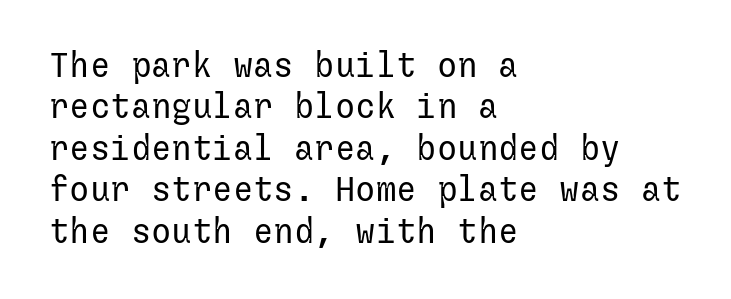
The image shows 34 px regular-weight sans-serif type, upright; set left-aligned, line spacing 1.22x, normal letter spacing, not underlined; low stroke contrast and a medium x-height.
